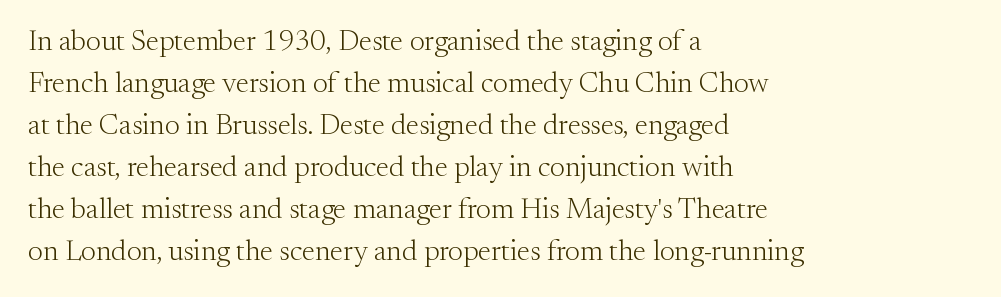
Q: Is the text bold? A: No.
Q: Is the text italic (slanted)? A: No, it is upright.
Q: Is the typeface a serif or a sans-serif typeface? A: Serif.
Q: Is the text underlined? A: No.
Q: How is the paragraph aligned? A: Left-aligned.
Q: Is the spacing between letters normal or unusually wide? A: Normal.
Q: Is the spacing between lines tight, normal or loose? A: Normal.
Q: Width (condensed, normal, or wide)? A: Normal.
Q: Stroke contrast? A: Medium.
Q: x-height? A: Small.
Q: Monospaced? A: No.
